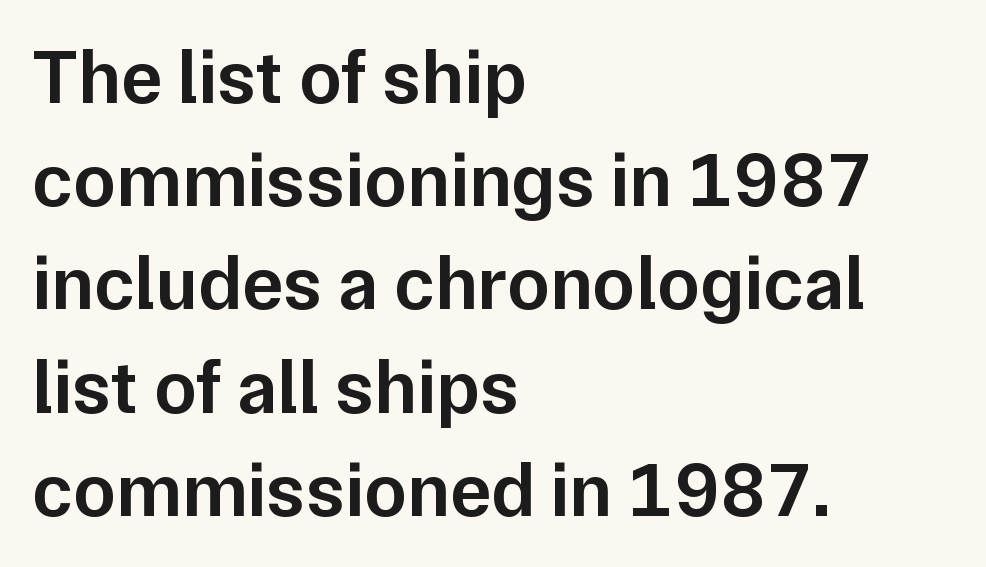
{"serif": "no", "italic": "no", "bold": "semi", "weight": "semibold", "width": "normal", "stroke_contrast": "low", "x_height": "medium", "monospaced": "no", "underline": "no", "align": "left", "line_spacing": "normal", "line_spacing_ratio": 1.34, "letter_spacing": "normal", "letter_spacing_em": 0.0, "glyph_px": 77}
